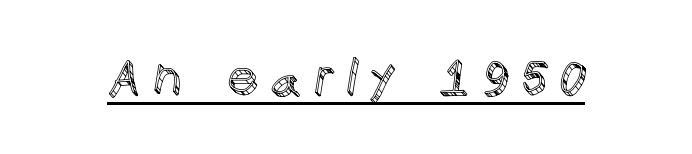
Here the designer chose a conventional face with non-uniform glyph widths. The tracking reads as deliberately expanded to a designer's eye. Glance below the letters and you will spot a drawn line.
